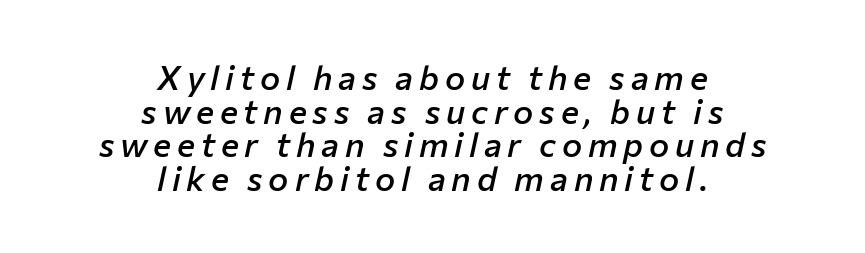
Q: Is the text bold? A: Semi-bold.
Q: Is the text italic (slanted)? A: Yes, it leans right by about 12 degrees.
Q: Is the text underlined? A: No.
Q: How is the paragraph aligned? A: Centered.
Q: Is the spacing between lines tight, normal or loose? A: Tight.
Q: Width (condensed, normal, or wide)? A: Normal.
Q: Stroke contrast? A: Low.
Q: x-height? A: Medium.
Q: Monospaced? A: No.
